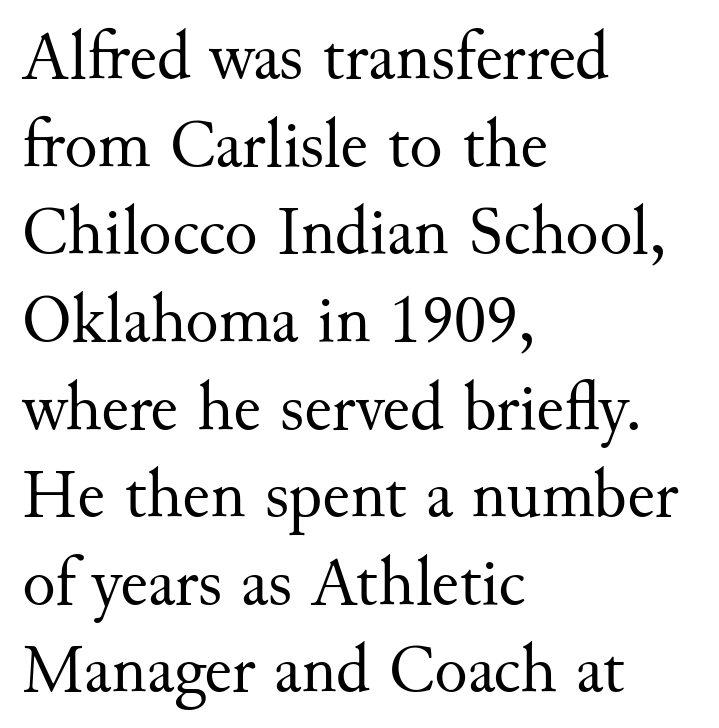
The image shows 69 px regular-weight serif type, upright; set left-aligned, normal line spacing (1.27x), normal letter spacing, not underlined; medium stroke contrast and a small x-height.
